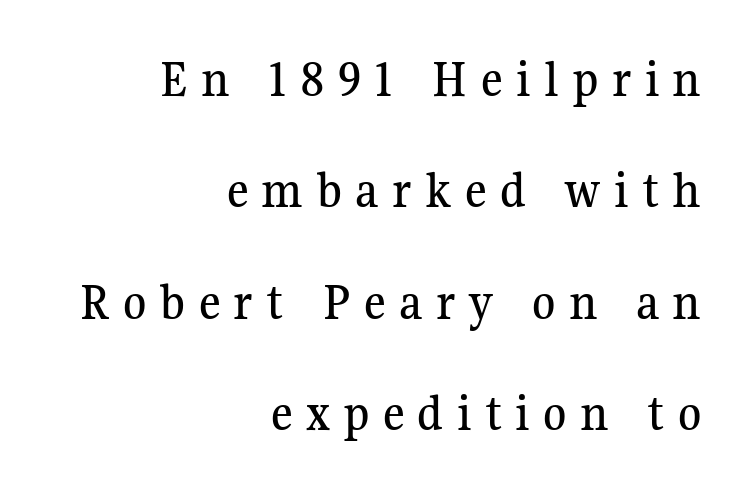
The image shows 53 px serif type, upright; set right-aligned, loose line spacing (2.1x), unusually wide letter spacing (+0.25 em), not underlined; medium stroke contrast and a medium x-height.
